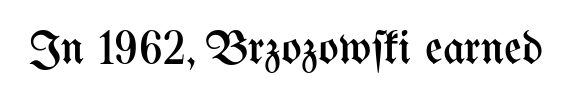
Q: Is the text bold? A: No.
Q: Is the text italic (slanted)? A: No, it is upright.
Q: Is the text underlined? A: No.
Q: Is the spacing between letters normal or unusually wide? A: Normal.
Q: Width (condensed, normal, or wide)? A: Condensed.
Q: Stroke contrast? A: Medium.
Q: x-height? A: Medium.
Q: Monospaced? A: No.
